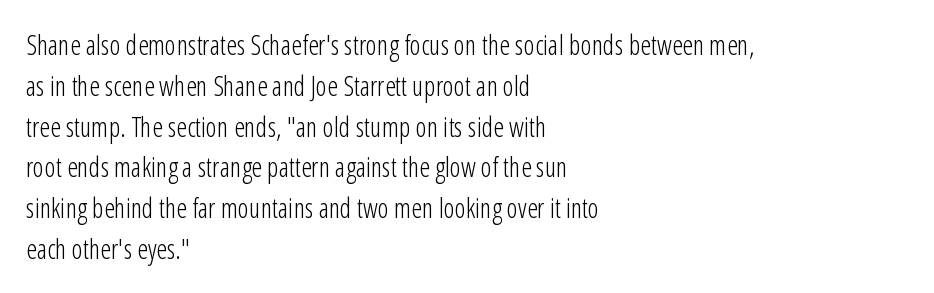
The image shows 27 px text type, upright; set left-aligned, normal line spacing (1.51x), normal letter spacing, not underlined.
